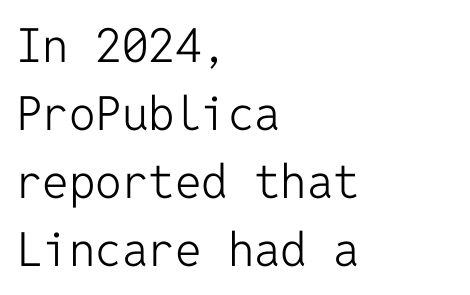
{"serif": "no", "italic": "no", "bold": "no", "weight": "light", "width": "normal", "stroke_contrast": "low", "x_height": "medium", "monospaced": "yes", "underline": "no", "align": "left", "line_spacing": "normal", "line_spacing_ratio": 1.45, "letter_spacing": "normal", "letter_spacing_em": 0.0, "glyph_px": 47}
